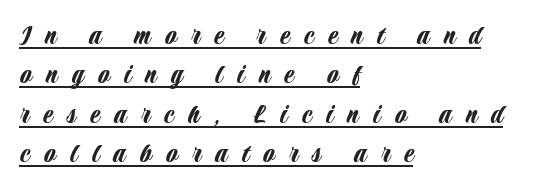
{"serif": "no", "width": "condensed", "stroke_contrast": "low", "x_height": "large", "monospaced": "no", "underline": "yes", "align": "left", "line_spacing": "normal", "line_spacing_ratio": 1.36, "letter_spacing": "wide", "letter_spacing_em": 0.49, "glyph_px": 29}
